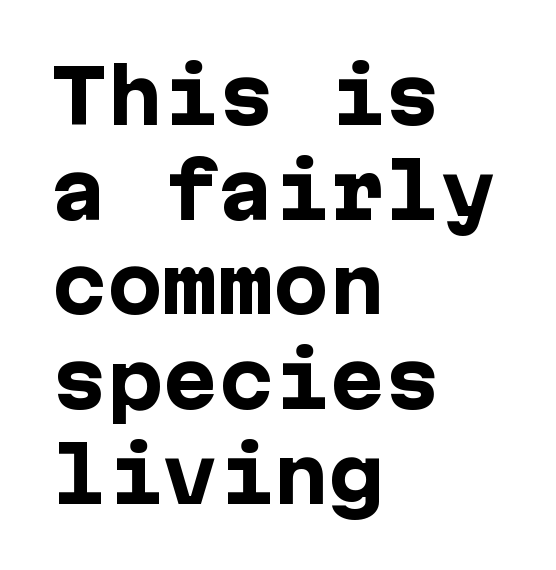
{"serif": "no", "italic": "no", "bold": "yes", "weight": "heavy", "width": "normal", "stroke_contrast": "low", "x_height": "medium", "underline": "no", "align": "left", "line_spacing": "normal", "line_spacing_ratio": 1.28, "letter_spacing": "normal", "letter_spacing_em": 0.0, "glyph_px": 74}
